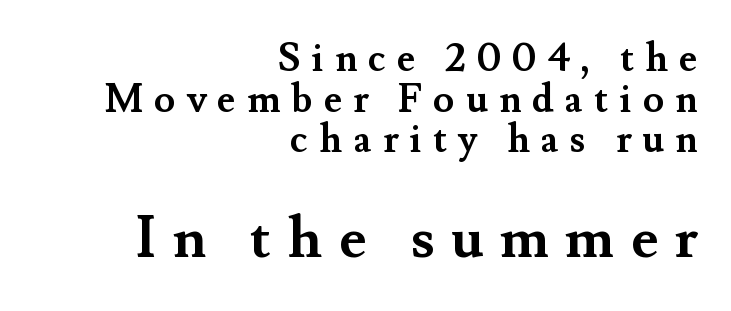
Q: Is the text bold? A: Yes.
Q: Is the text italic (slanted)? A: No, it is upright.
Q: Is the typeface a serif or a sans-serif typeface? A: Serif.
Q: Is the text underlined? A: No.
Q: How is the paragraph aligned? A: Right-aligned.
Q: Is the spacing between letters normal or unusually wide? A: Unusually wide.
Q: Is the spacing between lines tight, normal or loose? A: Tight.
Q: Which block of text is set in a larger size, the first (top) or the second (bottom)? A: The second (bottom) one.
Q: Width (condensed, normal, or wide)? A: Normal.
Q: Stroke contrast? A: Medium.
Q: x-height? A: Small.
Q: Monospaced? A: No.
